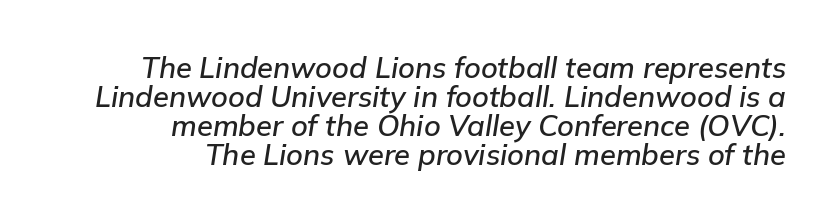
Q: Is the text italic (slanted)? A: Yes, it leans right by about 9 degrees.
Q: Is the text underlined? A: No.
Q: How is the paragraph aligned? A: Right-aligned.
Q: Is the spacing between letters normal or unusually wide? A: Normal.
Q: Is the spacing between lines tight, normal or loose? A: Tight.
Q: Width (condensed, normal, or wide)? A: Normal.
Q: Stroke contrast? A: Low.
Q: x-height? A: Medium.
Q: Monospaced? A: No.
